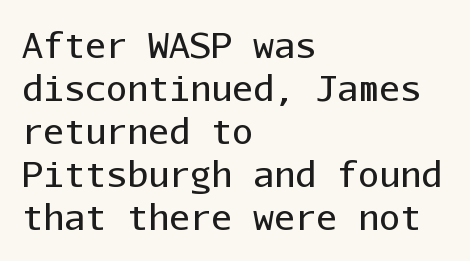
Underlining? Definitely not there. Heaviness? Minimal to ordinary, like unemphasized prose. The lettering holds an erect, upright posture throughout. Spacing between characters is what you'd get straight out of the box. This sample has the even, mechanical cadence of fixed-width lettering.
